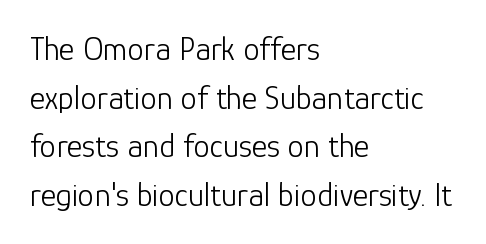
Q: Is the text bold? A: No.
Q: Is the text italic (slanted)? A: No, it is upright.
Q: Is the typeface a serif or a sans-serif typeface? A: Sans-serif.
Q: Is the text underlined? A: No.
Q: How is the paragraph aligned? A: Left-aligned.
Q: Is the spacing between letters normal or unusually wide? A: Normal.
Q: Is the spacing between lines tight, normal or loose? A: Normal.
Q: Width (condensed, normal, or wide)? A: Normal.
Q: Stroke contrast? A: Low.
Q: x-height? A: Medium.
Q: Monospaced? A: No.
